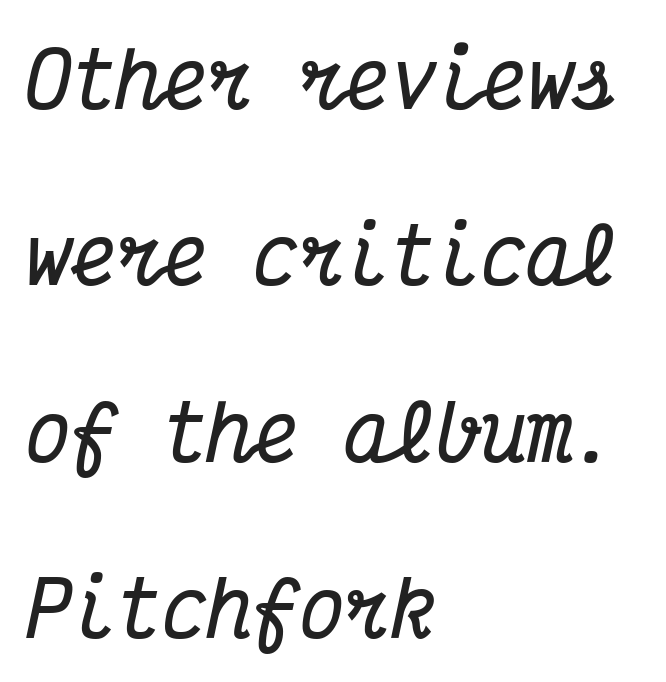
The image shows 76 px bold, condensed serif type, italic (leaning right), monospaced; set left-aligned, loose line spacing (2.32x), normal letter spacing, not underlined; medium stroke contrast and a medium x-height.
